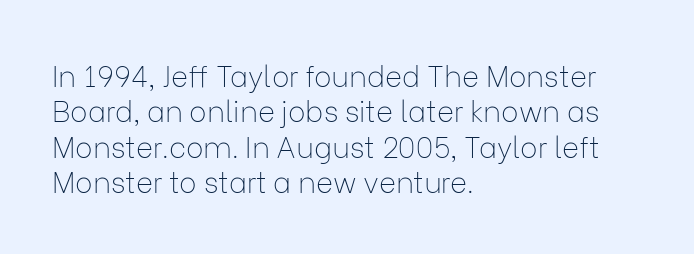
Typographically, this falls in the sans-serif category. The strokes are not fattened; the text isn't bold. The lettering holds an erect, upright posture throughout. The gaps between neighbouring characters are ordinary and unremarkable. Letters rest on an invisible, unmarked baseline. The rag falls on the right side of this text block.
